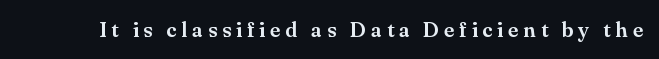
Unmarked baselines from the first word to the last. The gaps between neighbouring characters are conspicuously large. Notice how the stems are strictly vertical — no italics here.
